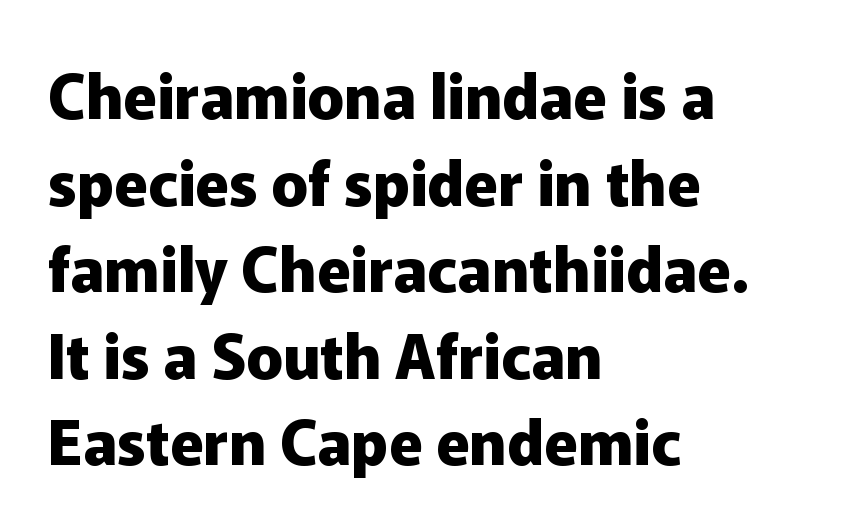
{"serif": "no", "italic": "no", "bold": "yes", "weight": "heavy", "width": "normal", "stroke_contrast": "low", "x_height": "medium", "monospaced": "no", "underline": "no", "align": "left", "line_spacing": "normal", "line_spacing_ratio": 1.42, "letter_spacing": "normal", "letter_spacing_em": 0.0, "glyph_px": 61}
